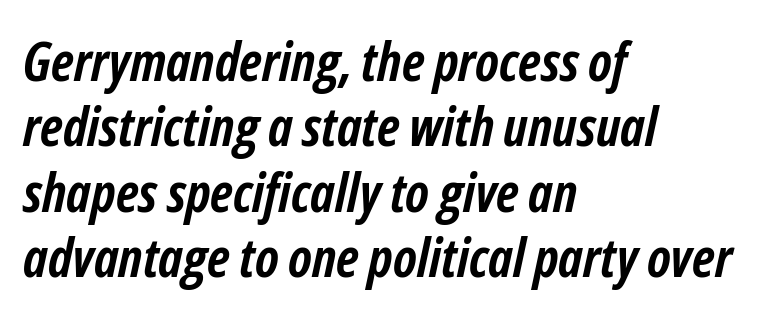
Q: Is the text bold? A: Yes.
Q: Is the text italic (slanted)? A: Yes, it leans right by about 12 degrees.
Q: Is the text underlined? A: No.
Q: How is the paragraph aligned? A: Left-aligned.
Q: Is the spacing between letters normal or unusually wide? A: Normal.
Q: Width (condensed, normal, or wide)? A: Condensed.
Q: Stroke contrast? A: Low.
Q: x-height? A: Medium.
Q: Monospaced? A: No.
